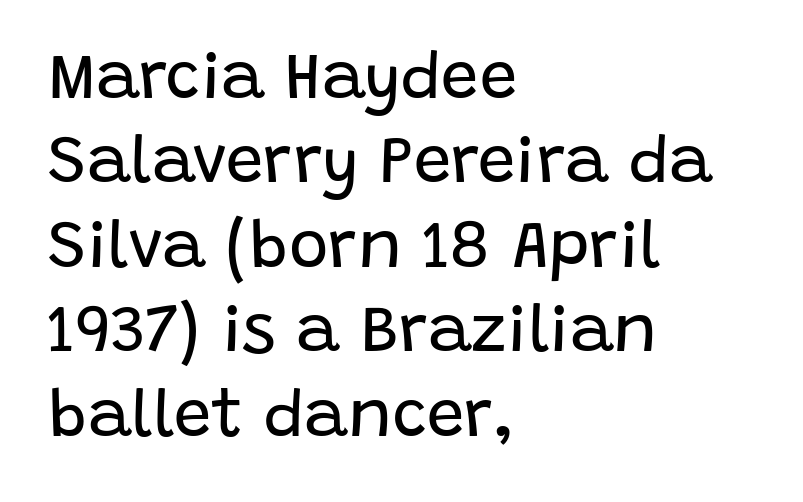
The image shows 67 px regular-weight sans-serif type, upright; set left-aligned, normal line spacing (1.26x), normal letter spacing, not underlined; low stroke contrast and a large x-height.
